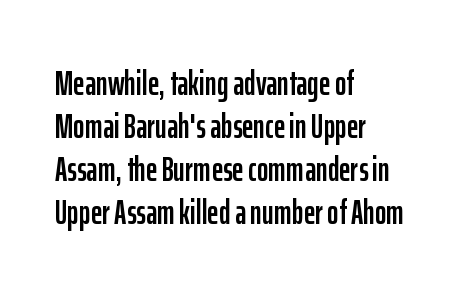
Q: Is the text italic (slanted)? A: No, it is upright.
Q: Is the typeface a serif or a sans-serif typeface? A: Sans-serif.
Q: Is the text underlined? A: No.
Q: How is the paragraph aligned? A: Left-aligned.
Q: Is the spacing between letters normal or unusually wide? A: Normal.
Q: Width (condensed, normal, or wide)? A: Condensed.
Q: Stroke contrast? A: Low.
Q: x-height? A: Medium.
Q: Monospaced? A: No.
